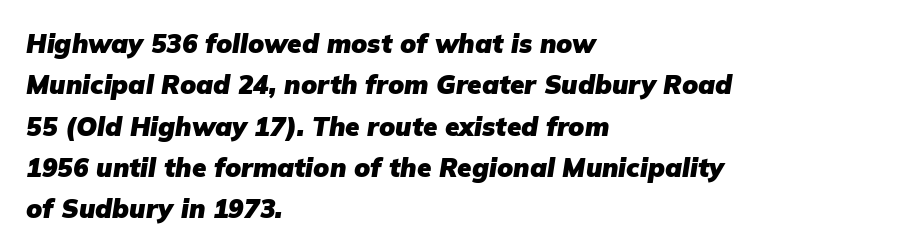
The image shows 26 px bold type, italic (leaning right); set left-aligned, normal line spacing (1.59x), normal letter spacing, not underlined.
